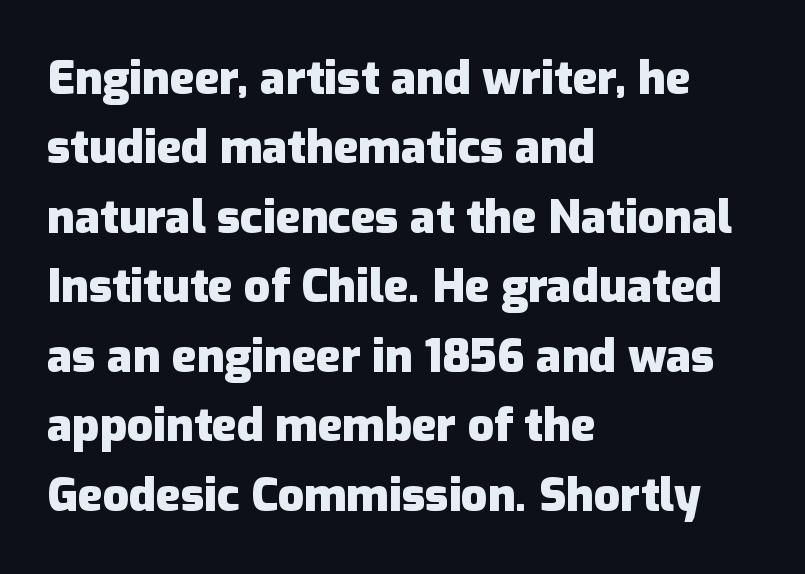
{"serif": "no", "italic": "no", "bold": "yes", "weight": "heavy", "width": "normal", "stroke_contrast": "low", "x_height": "medium", "monospaced": "no", "underline": "no", "align": "left", "line_spacing": "normal", "line_spacing_ratio": 1.51, "letter_spacing": "normal", "letter_spacing_em": 0.0, "glyph_px": 46}
